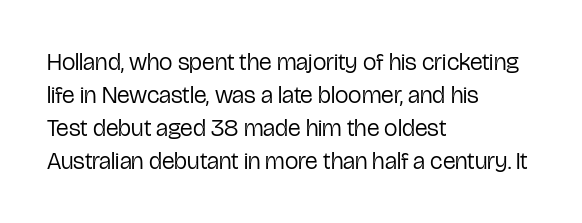
{"italic": "no", "bold": "no", "underline": "no", "align": "left", "line_spacing": "normal", "line_spacing_ratio": 1.37, "letter_spacing": "normal", "letter_spacing_em": 0.0, "glyph_px": 24}
